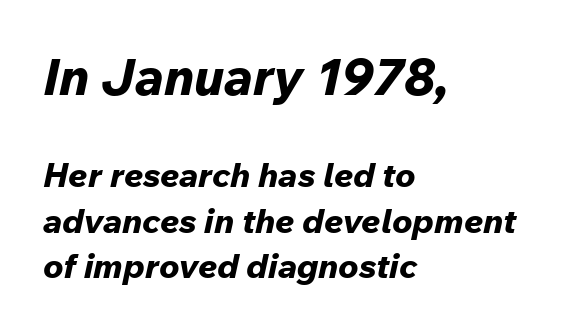
The image shows 51 px bold type, italic (leaning right); set left-aligned, normal line spacing (1.34x), normal letter spacing, not underlined; the first (top) block is 1.5x larger; low stroke contrast and a medium x-height.
